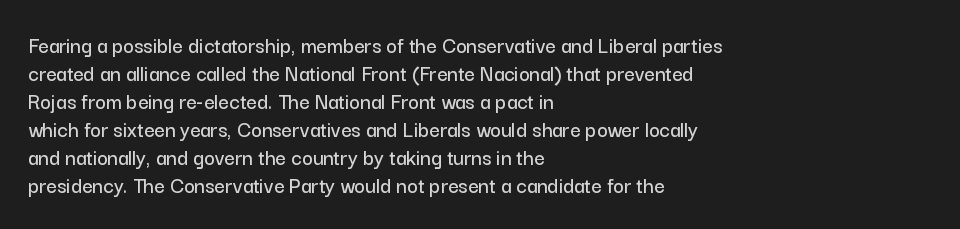
Look at the tracking — it's just the regular setting, nothing added. Caption: multi-line text, flush left, ragged right. Notice how the stems are strictly vertical — no italics here. A clean baseline with only descenders dipping below it.
